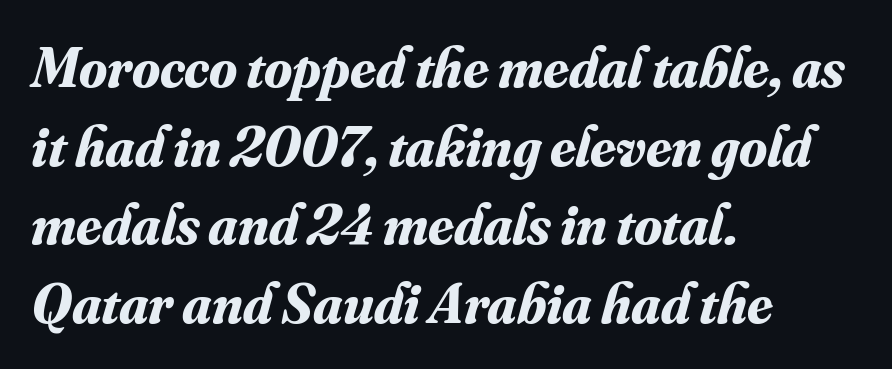
Q: Is the text bold? A: Yes.
Q: Is the text italic (slanted)? A: Yes, it leans right by about 16 degrees.
Q: Is the typeface a serif or a sans-serif typeface? A: Serif.
Q: Is the text underlined? A: No.
Q: How is the paragraph aligned? A: Left-aligned.
Q: Is the spacing between letters normal or unusually wide? A: Normal.
Q: Is the spacing between lines tight, normal or loose? A: Normal.
Q: Width (condensed, normal, or wide)? A: Normal.
Q: Stroke contrast? A: Medium.
Q: x-height? A: Small.
Q: Monospaced? A: No.
